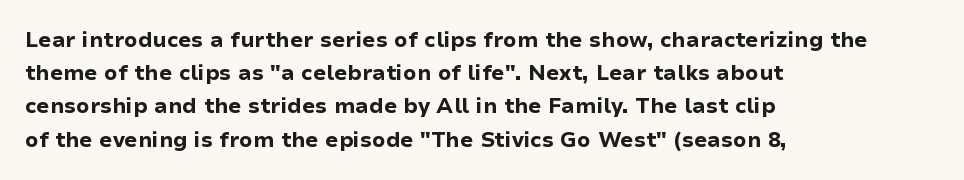
The image shows 21 px bold type, upright; set left-aligned, normal line spacing (1.58x), normal letter spacing, not underlined.
